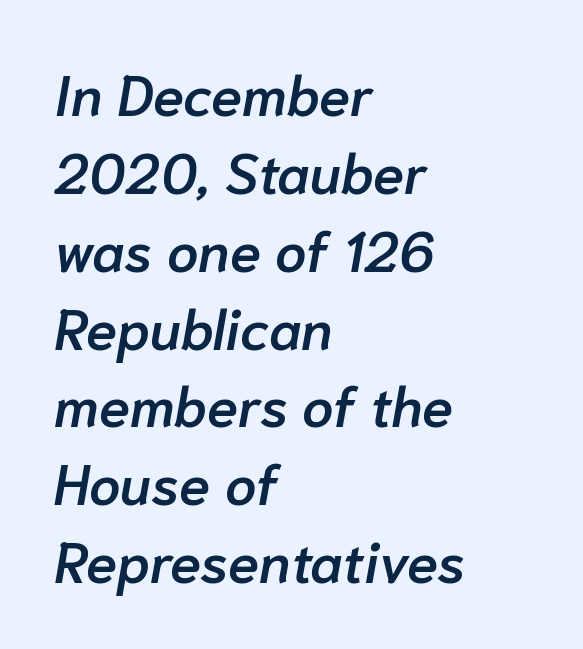
The image shows 56 px semibold type, italic (leaning right); set left-aligned, normal line spacing (1.39x), normal letter spacing, not underlined; low stroke contrast and a medium x-height.
